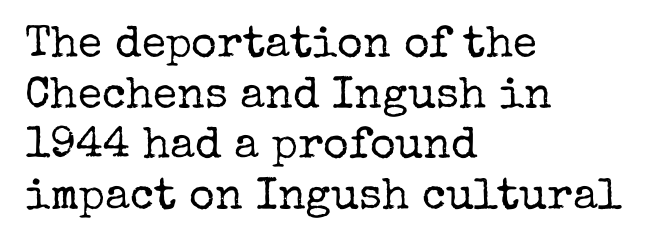
Q: Is the text bold? A: No.
Q: Is the text italic (slanted)? A: No, it is upright.
Q: Is the typeface a serif or a sans-serif typeface? A: Serif.
Q: Is the text underlined? A: No.
Q: How is the paragraph aligned? A: Left-aligned.
Q: Is the spacing between letters normal or unusually wide? A: Normal.
Q: Is the spacing between lines tight, normal or loose? A: Tight.
Q: Width (condensed, normal, or wide)? A: Normal.
Q: Stroke contrast? A: Low.
Q: x-height? A: Medium.
Q: Monospaced? A: No.
